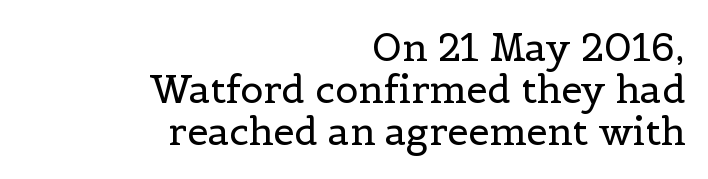
{"serif": "yes", "italic": "no", "bold": "no", "weight": "regular", "width": "normal", "x_height": "medium", "monospaced": "no", "underline": "no", "align": "right", "line_spacing": "tight", "line_spacing_ratio": 1.1, "letter_spacing": "normal", "letter_spacing_em": 0.0, "glyph_px": 38}
